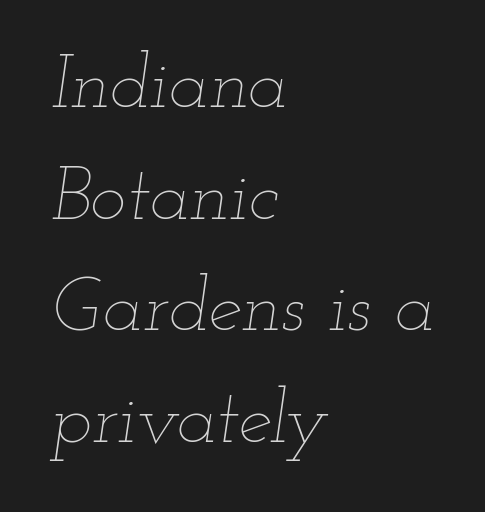
Here the glyphs are tracked normally, forming tight word shapes. Looks like regular typesetting: each glyph gets only the width it needs. Vertically, the passage feels balanced, rows spaced as you'd expect. Each row of text sits above clean, open space. One-word summary of the alignment: left. Tall strokes in this sample are angled rather than plumb.
